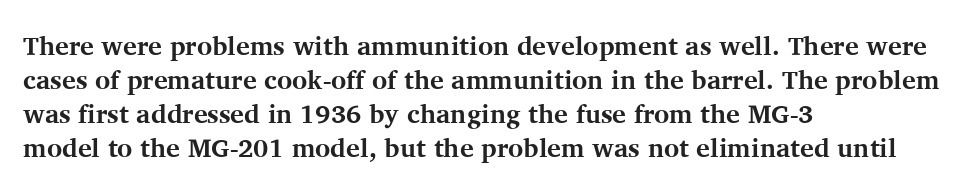
The image shows 26 px bold type, upright; set left-aligned, normal line spacing (1.31x), normal letter spacing, not underlined.
